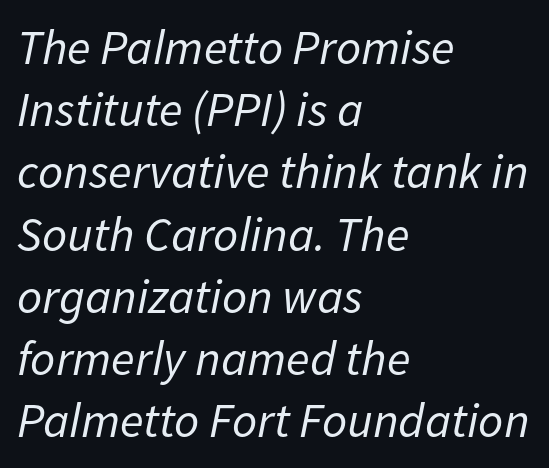
{"italic": "yes", "lean": "right", "slant_degrees": 11, "bold": "no", "weight": "regular", "width": "normal", "stroke_contrast": "low", "x_height": "medium", "monospaced": "no", "underline": "no", "align": "left", "line_spacing": "normal", "line_spacing_ratio": 1.27, "letter_spacing": "normal", "letter_spacing_em": 0.0, "glyph_px": 49}
